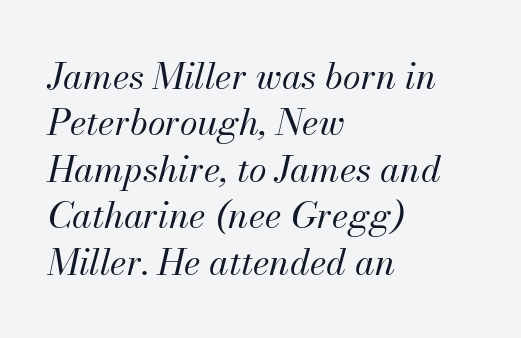
Q: Is the text bold? A: No.
Q: Is the text italic (slanted)? A: Yes, it leans right by about 13 degrees.
Q: Is the text underlined? A: No.
Q: How is the paragraph aligned? A: Left-aligned.
Q: Is the spacing between letters normal or unusually wide? A: Normal.
Q: Is the spacing between lines tight, normal or loose? A: Normal.
Q: Width (condensed, normal, or wide)? A: Normal.
Q: Stroke contrast? A: Medium.
Q: x-height? A: Small.
Q: Monospaced? A: No.
